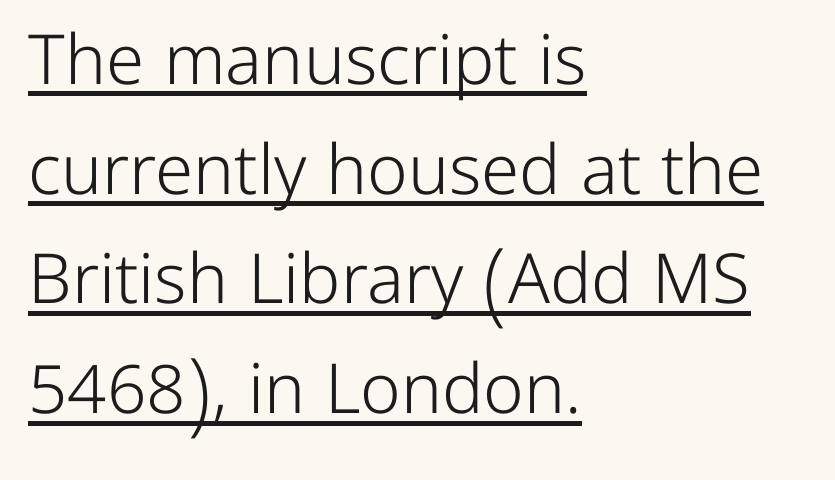
Tracking value appears to be zero — textbook default spacing. Font category for this specimen: sans-serif. Every stem runs plumb, perpendicular to the baseline. The leading is moderate, giving the passage an even texture. Do the characters align in a grid? No, the font is proportional. The weight tops out at a normal text grade.
